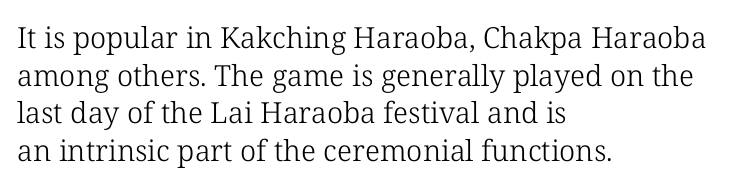
{"serif": "yes", "italic": "no", "bold": "no", "weight": "light", "width": "normal", "stroke_contrast": "low", "x_height": "medium", "monospaced": "no", "underline": "no", "align": "left", "line_spacing": "normal", "line_spacing_ratio": 1.3, "letter_spacing": "normal", "letter_spacing_em": 0.0, "glyph_px": 29}
